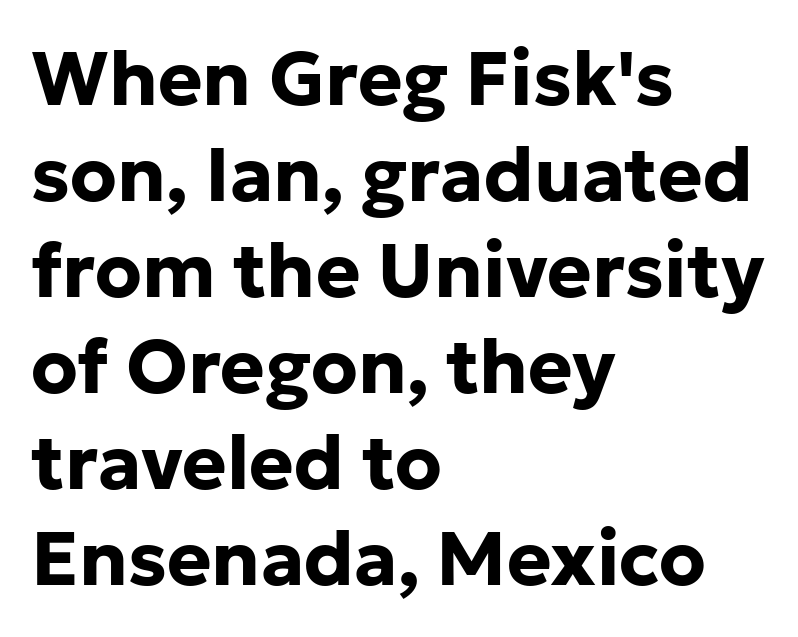
The image shows 75 px bold sans-serif type, upright; set left-aligned, normal line spacing (1.28x), normal letter spacing, not underlined; low stroke contrast and a medium x-height.
